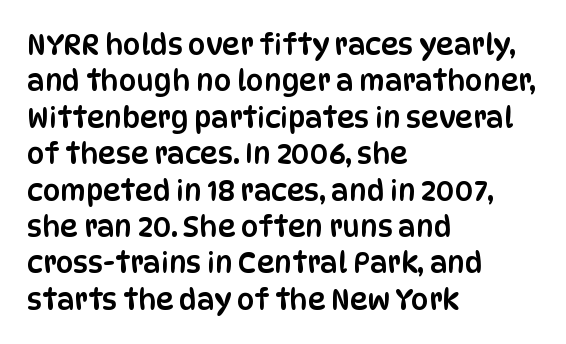
Type style note: lacks serifs. Ascenders rise straight up at ninety degrees. Bare-footed words on every line. If you measured baseline to baseline, you'd find a middling distance.
